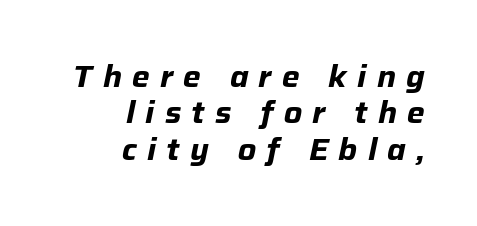
The passage shown is typed in a proportional face where columns would drift. These lines were composed using italics. Underlining? Definitely not there. Every row of glyphs terminates at an identical x-position on the right. Tracking value appears strongly positive — letters spread wide.
